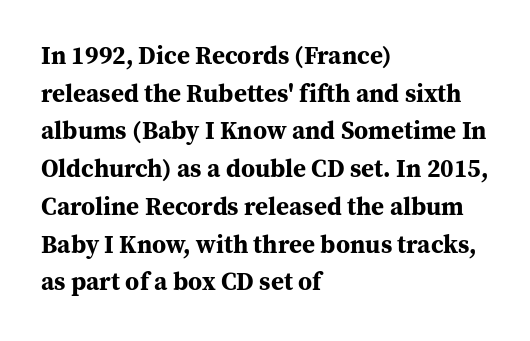
The image shows 25 px bold type, upright; set left-aligned, normal line spacing (1.51x), normal letter spacing, not underlined.
